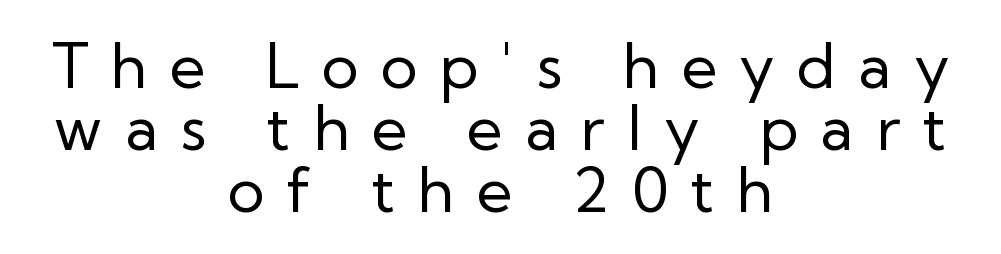
Q: Is the text bold? A: No.
Q: Is the text italic (slanted)? A: No, it is upright.
Q: Is the typeface a serif or a sans-serif typeface? A: Sans-serif.
Q: Is the text underlined? A: No.
Q: How is the paragraph aligned? A: Centered.
Q: Is the spacing between letters normal or unusually wide? A: Unusually wide.
Q: Is the spacing between lines tight, normal or loose? A: Tight.
Q: Width (condensed, normal, or wide)? A: Normal.
Q: Stroke contrast? A: Low.
Q: x-height? A: Medium.
Q: Monospaced? A: No.
